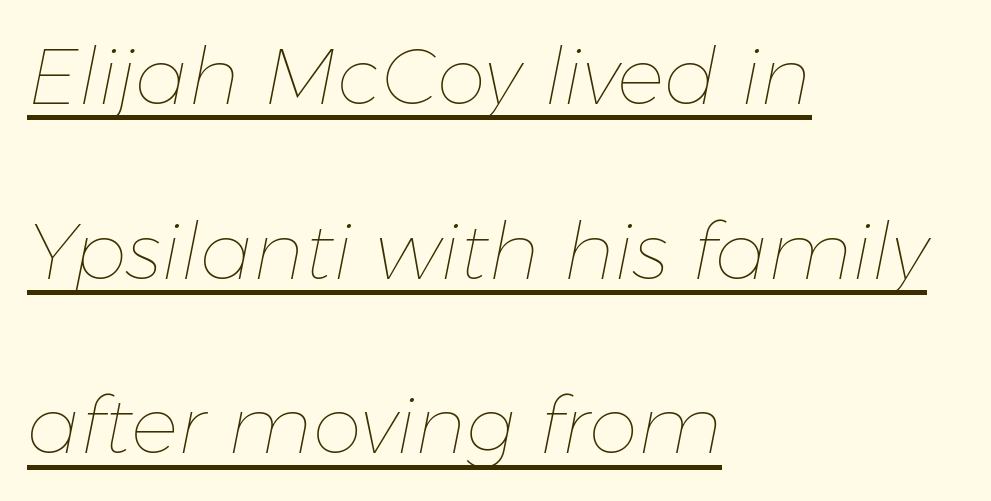
Q: Is the text bold? A: No.
Q: Is the text italic (slanted)? A: Yes, it leans right by about 11 degrees.
Q: Is the text underlined? A: Yes.
Q: How is the paragraph aligned? A: Left-aligned.
Q: Is the spacing between letters normal or unusually wide? A: Normal.
Q: Is the spacing between lines tight, normal or loose? A: Loose.
Q: Width (condensed, normal, or wide)? A: Normal.
Q: Stroke contrast? A: Low.
Q: x-height? A: Medium.
Q: Monospaced? A: No.
